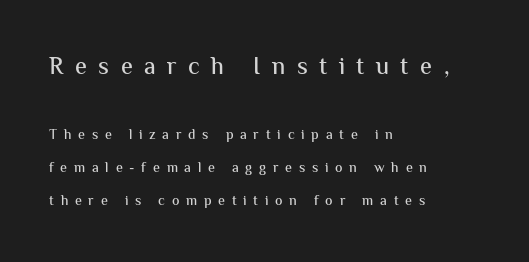
{"italic": "no", "underline": "no", "align": "left", "line_spacing": "loose", "line_spacing_ratio": 2.34, "letter_spacing": "wide", "letter_spacing_em": 0.48, "larger_block": "first", "size_ratio": 1.71, "glyph_px": 24}
